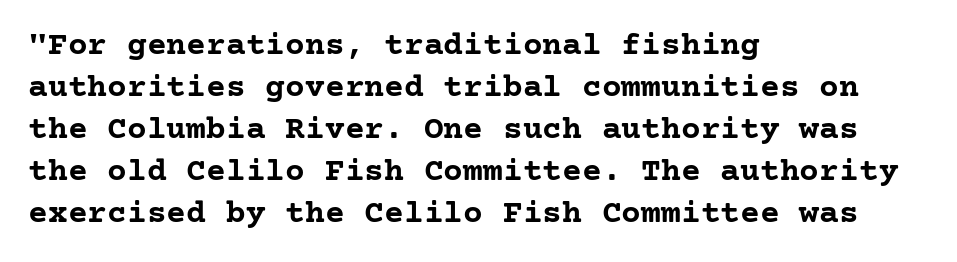
{"serif": "yes", "italic": "no", "bold": "yes", "weight": "semibold", "width": "normal", "stroke_contrast": "low", "x_height": "medium", "underline": "no", "align": "left", "line_spacing": "normal", "line_spacing_ratio": 1.27, "letter_spacing": "normal", "letter_spacing_em": 0.0, "glyph_px": 33}
